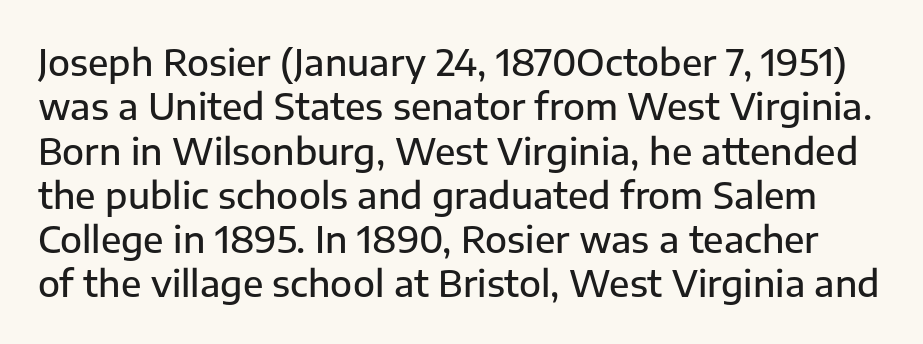
Q: Is the text bold? A: Semi-bold.
Q: Is the text italic (slanted)? A: No, it is upright.
Q: Is the typeface a serif or a sans-serif typeface? A: Sans-serif.
Q: Is the text underlined? A: No.
Q: Is the spacing between letters normal or unusually wide? A: Normal.
Q: Width (condensed, normal, or wide)? A: Normal.
Q: Stroke contrast? A: Low.
Q: x-height? A: Medium.
Q: Monospaced? A: No.
